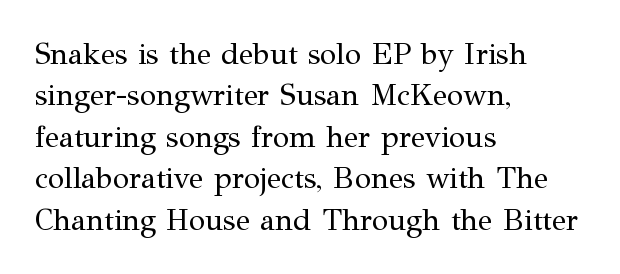
The image shows 30 px regular-weight serif type, upright; set left-aligned, normal line spacing (1.38x), normal letter spacing, not underlined; medium stroke contrast and a medium x-height.
